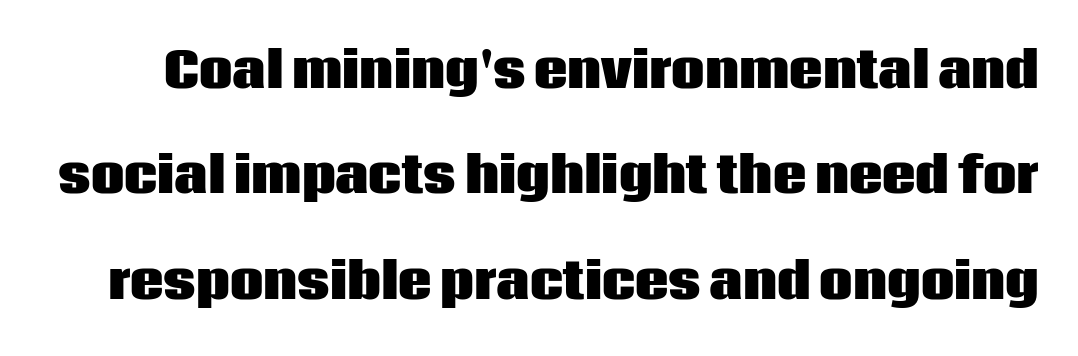
Q: Is the text bold? A: Yes.
Q: Is the text italic (slanted)? A: No, it is upright.
Q: Is the typeface a serif or a sans-serif typeface? A: Sans-serif.
Q: Is the text underlined? A: No.
Q: Is the spacing between letters normal or unusually wide? A: Normal.
Q: Is the spacing between lines tight, normal or loose? A: Loose.
Q: Width (condensed, normal, or wide)? A: Normal.
Q: Stroke contrast? A: Low.
Q: x-height? A: Large.
Q: Monospaced? A: No.
